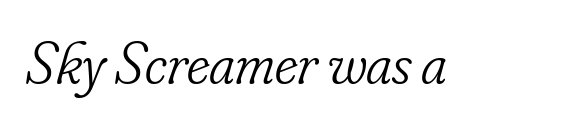
The image shows 60 px light, condensed serif type, italic (leaning right); set normal letter spacing, not underlined; low stroke contrast and a small x-height.
